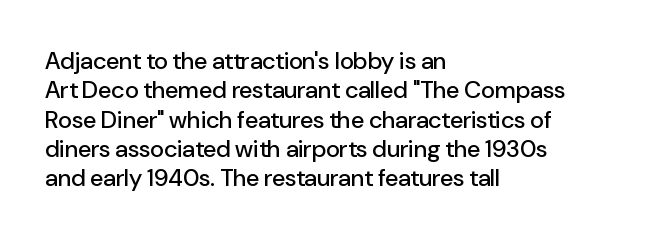
Q: Is the text italic (slanted)? A: No, it is upright.
Q: Is the text underlined? A: No.
Q: How is the paragraph aligned? A: Left-aligned.
Q: Is the spacing between letters normal or unusually wide? A: Normal.
